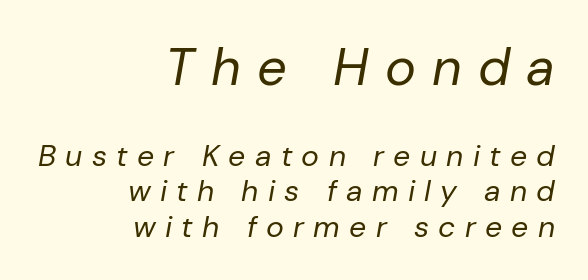
{"italic": "yes", "lean": "right", "slant_degrees": 10, "bold": "no", "weight": "regular", "width": "normal", "stroke_contrast": "low", "x_height": "medium", "monospaced": "no", "underline": "no", "align": "right", "line_spacing_ratio": 1.18, "letter_spacing": "wide", "letter_spacing_em": 0.31, "larger_block": "first", "size_ratio": 1.73, "glyph_px": 52}
